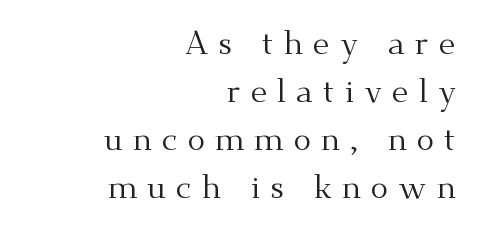
The image shows 33 px regular-weight serif type, upright; set right-aligned, normal line spacing (1.45x), unusually wide letter spacing (+0.3 em), not underlined; medium stroke contrast and a small x-height.
